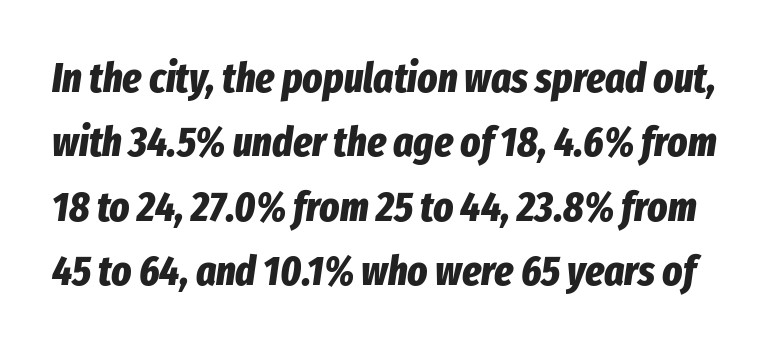
{"italic": "yes", "lean": "right", "slant_degrees": 8, "bold": "yes", "weight": "bold", "width": "condensed", "stroke_contrast": "low", "x_height": "medium", "monospaced": "no", "underline": "no", "line_spacing": "normal", "line_spacing_ratio": 1.53, "letter_spacing": "normal", "letter_spacing_em": 0.0, "glyph_px": 42}
